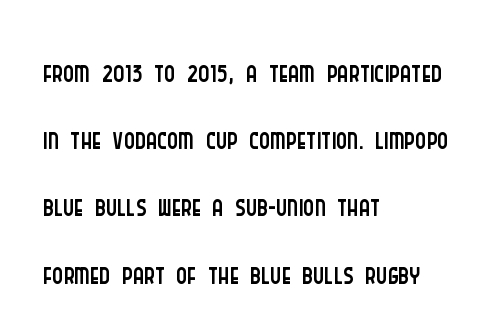
Q: Is the text bold? A: No.
Q: Is the text italic (slanted)? A: No, it is upright.
Q: Is the typeface a serif or a sans-serif typeface? A: Sans-serif.
Q: Is the text underlined? A: No.
Q: How is the paragraph aligned? A: Left-aligned.
Q: Is the spacing between letters normal or unusually wide? A: Normal.
Q: Is the spacing between lines tight, normal or loose? A: Normal.
Q: Width (condensed, normal, or wide)? A: Condensed.
Q: Stroke contrast? A: Low.
Q: x-height? A: Large.
Q: Monospaced? A: No.
